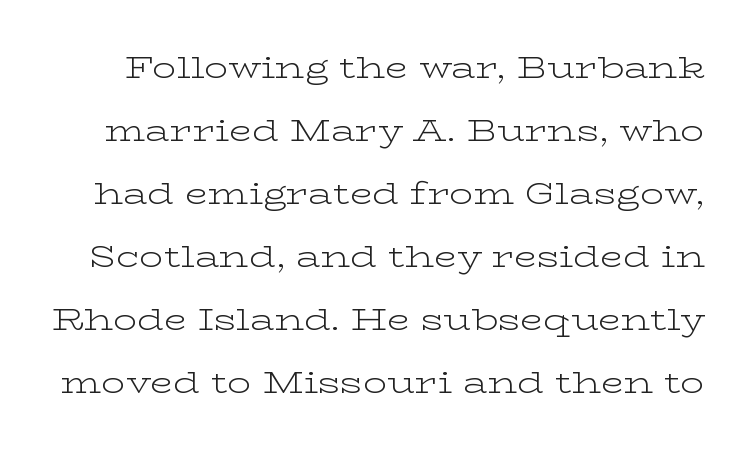
The image shows 30 px light, wide serif type, upright; set loose line spacing (2.1x), normal letter spacing, not underlined; low stroke contrast and a medium x-height.
